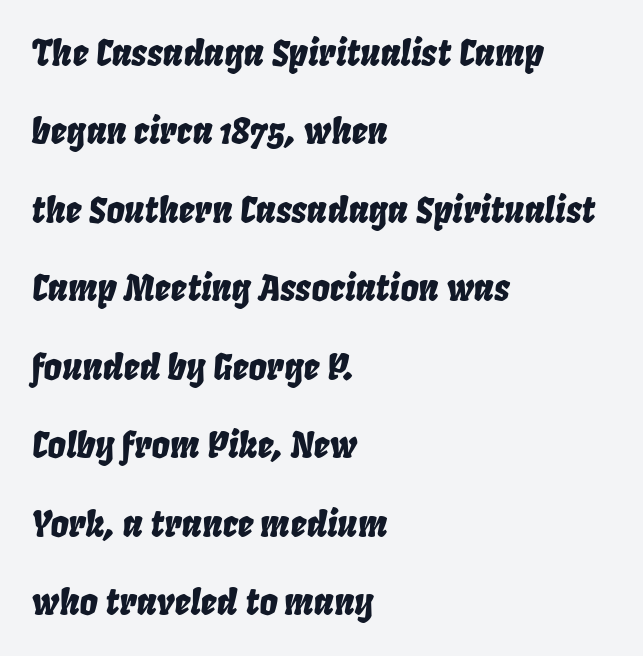
The image shows 36 px condensed type, italic (leaning right); set left-aligned, loose line spacing (2.18x), normal letter spacing, not underlined; low stroke contrast and a large x-height.
